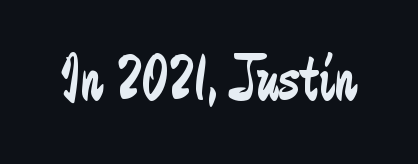
The image shows 66 px regular-weight, condensed sans-serif type; set normal letter spacing, not underlined; low stroke contrast and a small x-height.
